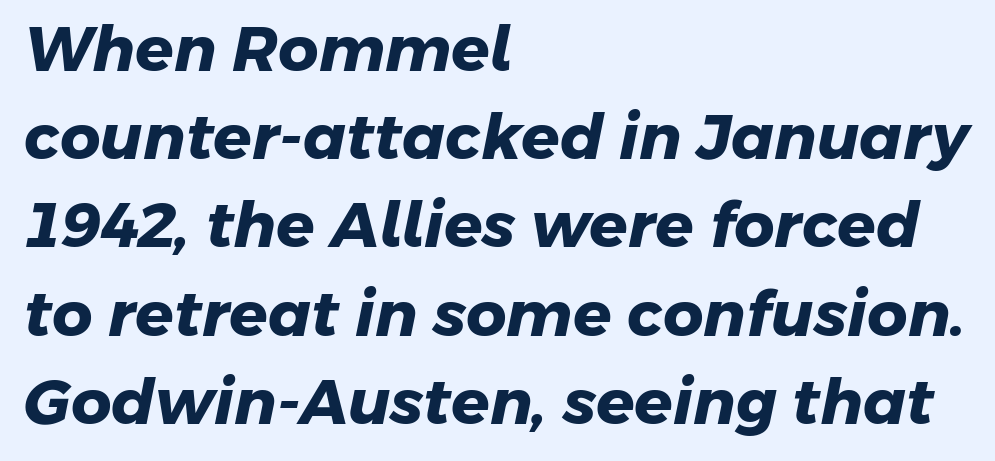
Q: Is the text bold? A: Yes.
Q: Is the typeface a serif or a sans-serif typeface? A: Sans-serif.
Q: Is the text underlined? A: No.
Q: How is the paragraph aligned? A: Left-aligned.
Q: Is the spacing between letters normal or unusually wide? A: Normal.
Q: Is the spacing between lines tight, normal or loose? A: Normal.
Q: Width (condensed, normal, or wide)? A: Normal.
Q: Stroke contrast? A: Low.
Q: x-height? A: Medium.
Q: Monospaced? A: No.
